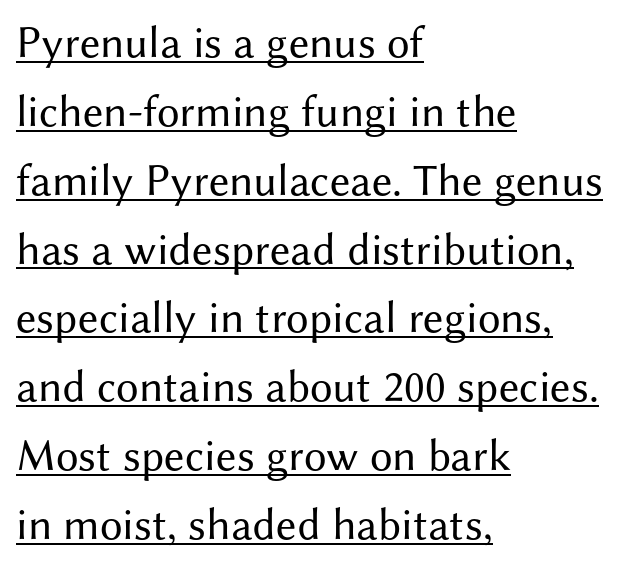
This sample carries an underscore along the baseline area. The font's upright variant was chosen for this text. Think of a printed novel: that variable character pitch is what you see here. Is there much room between lines? A standard amount, neither cramped nor airy.
